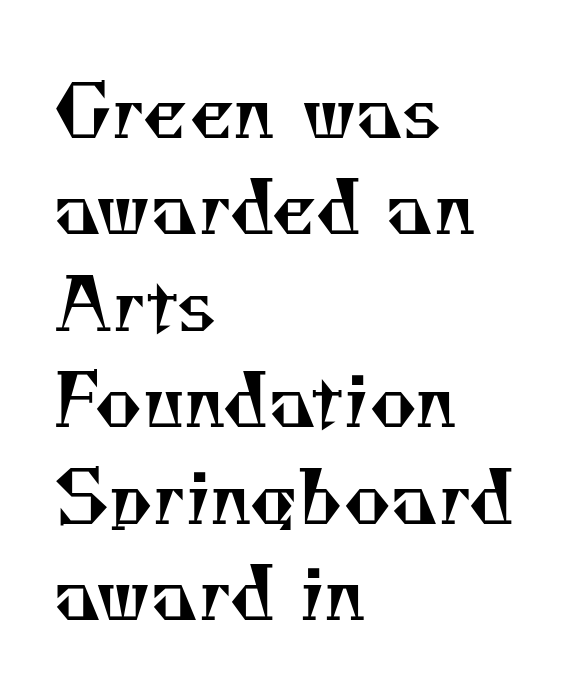
{"serif": "yes", "bold": "no", "weight": "regular", "width": "normal", "stroke_contrast": "medium", "x_height": "small", "monospaced": "no", "underline": "no", "align": "left", "line_spacing": "normal", "line_spacing_ratio": 1.34, "letter_spacing": "normal", "letter_spacing_em": 0.0, "glyph_px": 72}
